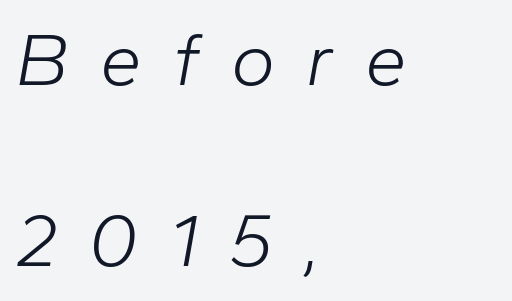
Q: Is the text bold? A: No.
Q: Is the text italic (slanted)? A: Yes, it leans right by about 10 degrees.
Q: Is the text underlined? A: No.
Q: How is the paragraph aligned? A: Left-aligned.
Q: Is the spacing between letters normal or unusually wide? A: Unusually wide.
Q: Is the spacing between lines tight, normal or loose? A: Loose.
Q: Width (condensed, normal, or wide)? A: Normal.
Q: Stroke contrast? A: Low.
Q: x-height? A: Medium.
Q: Monospaced? A: No.
